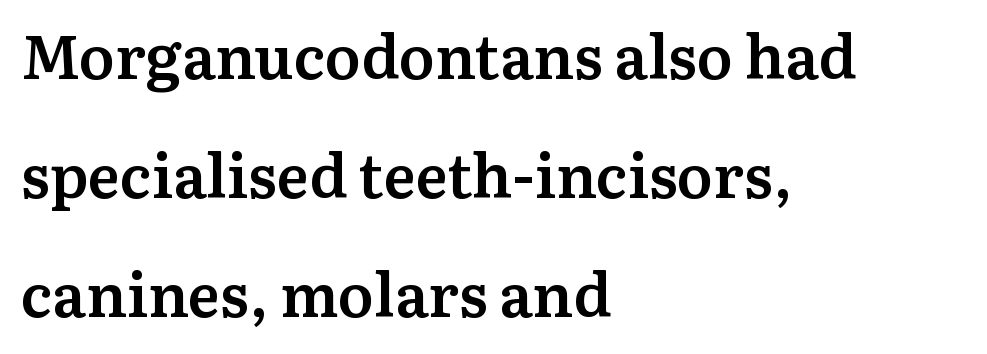
{"serif": "yes", "italic": "no", "bold": "semi", "weight": "semibold", "width": "normal", "stroke_contrast": "medium", "x_height": "medium", "monospaced": "no", "underline": "no", "align": "left", "line_spacing": "loose", "line_spacing_ratio": 1.95, "letter_spacing": "normal", "letter_spacing_em": 0.0, "glyph_px": 61}
